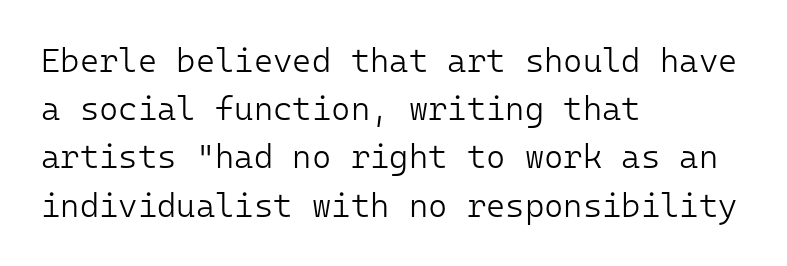
Q: Is the text bold? A: No.
Q: Is the text italic (slanted)? A: No, it is upright.
Q: Is the typeface a serif or a sans-serif typeface? A: Sans-serif.
Q: Is the text underlined? A: No.
Q: How is the paragraph aligned? A: Left-aligned.
Q: Is the spacing between letters normal or unusually wide? A: Normal.
Q: Is the spacing between lines tight, normal or loose? A: Normal.
Q: Width (condensed, normal, or wide)? A: Normal.
Q: Stroke contrast? A: Low.
Q: x-height? A: Medium.
Q: Monospaced? A: Yes.
